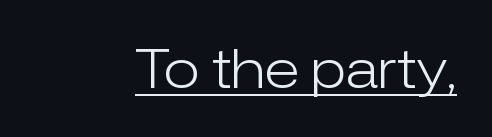
{"serif": "no", "italic": "no", "bold": "no", "weight": "light", "width": "normal", "stroke_contrast": "low", "x_height": "medium", "monospaced": "no", "underline": "yes", "letter_spacing": "normal", "letter_spacing_em": 0.0, "glyph_px": 53}
